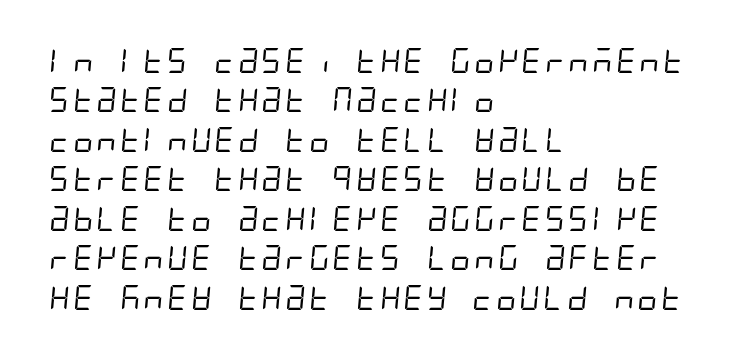
Descenders are the only things crossing below the line. Unbolded letterforms with no extra heft. The rows are spaced the way most documents space them. Where is the straight margin? On the left.
